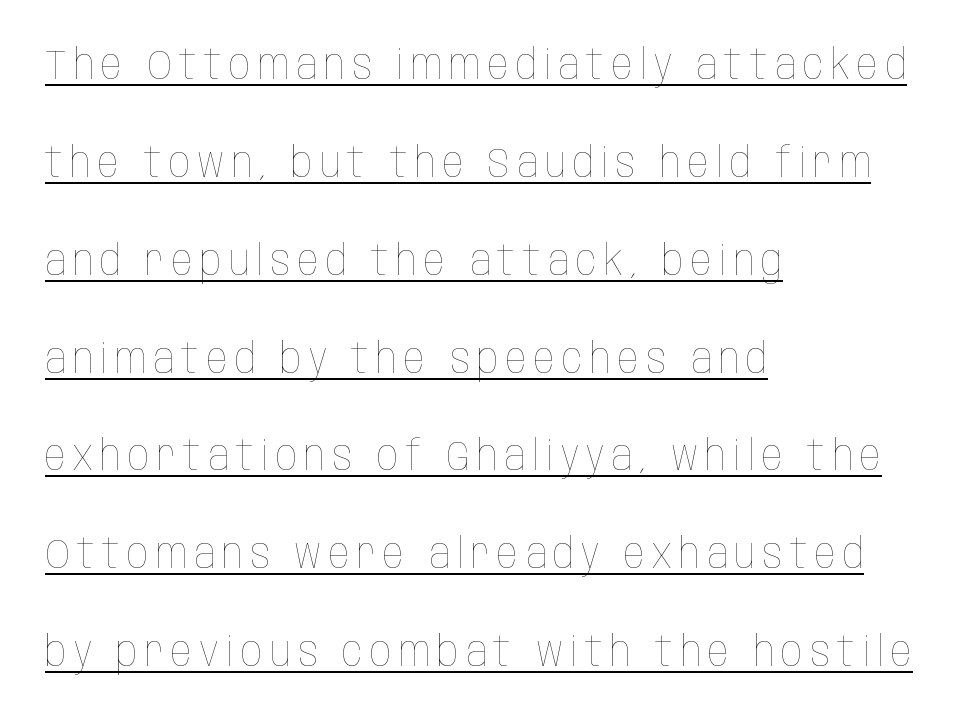
{"italic": "no", "bold": "no", "weight": "thin", "width": "condensed", "stroke_contrast": "low", "x_height": "large", "monospaced": "no", "underline": "yes", "align": "left", "line_spacing": "loose", "line_spacing_ratio": 2.33, "glyph_px": 42}
